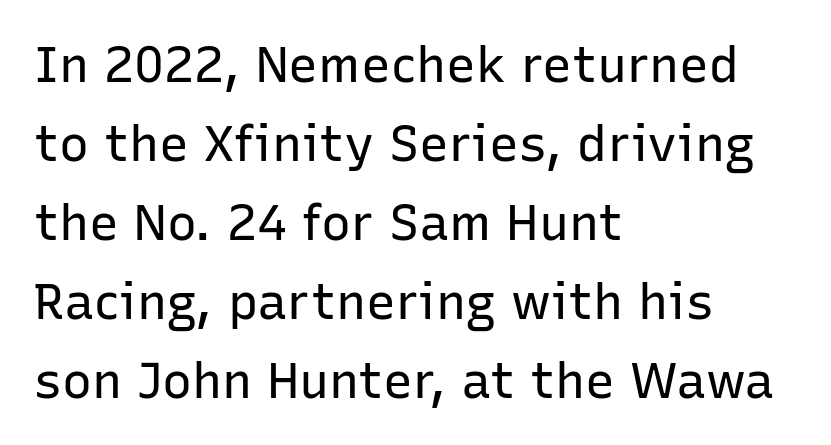
Q: Is the text bold? A: No.
Q: Is the text italic (slanted)? A: No, it is upright.
Q: Is the typeface a serif or a sans-serif typeface? A: Sans-serif.
Q: Is the text underlined? A: No.
Q: How is the paragraph aligned? A: Left-aligned.
Q: Is the spacing between letters normal or unusually wide? A: Normal.
Q: Is the spacing between lines tight, normal or loose? A: Normal.
Q: Width (condensed, normal, or wide)? A: Normal.
Q: Stroke contrast? A: Low.
Q: x-height? A: Medium.
Q: Monospaced? A: No.
